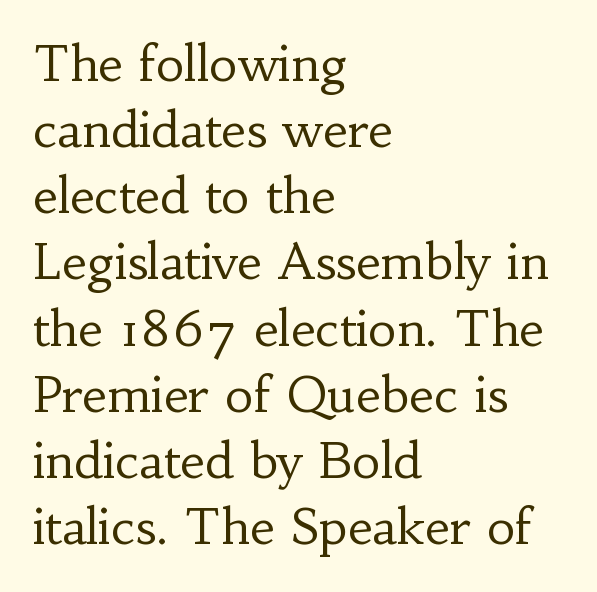
Q: Is the text bold? A: No.
Q: Is the text italic (slanted)? A: No, it is upright.
Q: Is the typeface a serif or a sans-serif typeface? A: Serif.
Q: Is the text underlined? A: No.
Q: How is the paragraph aligned? A: Left-aligned.
Q: Is the spacing between letters normal or unusually wide? A: Normal.
Q: Is the spacing between lines tight, normal or loose? A: Normal.
Q: Width (condensed, normal, or wide)? A: Normal.
Q: Stroke contrast? A: Low.
Q: x-height? A: Small.
Q: Monospaced? A: No.
